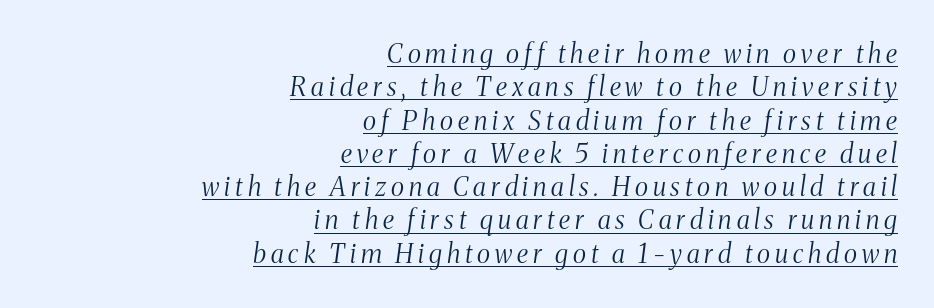
The image shows 26 px text type, italic (leaning right); set right-aligned, normal line spacing (1.28x), underlined.
